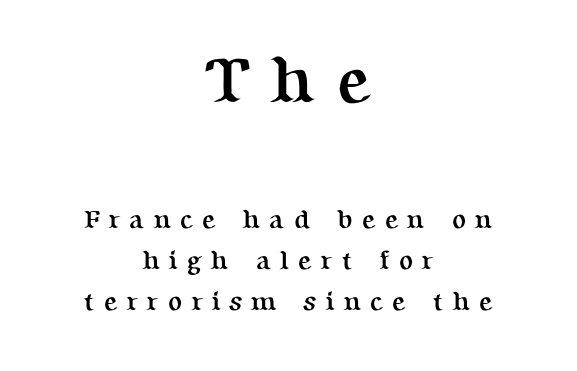
Q: Is the text bold? A: Yes.
Q: Is the text italic (slanted)? A: No, it is upright.
Q: Is the typeface a serif or a sans-serif typeface? A: Serif.
Q: Is the text underlined? A: No.
Q: How is the paragraph aligned? A: Centered.
Q: Is the spacing between letters normal or unusually wide? A: Unusually wide.
Q: Is the spacing between lines tight, normal or loose? A: Normal.
Q: Which block of text is set in a larger size, the first (top) or the second (bottom)? A: The first (top) one.
Q: Width (condensed, normal, or wide)? A: Normal.
Q: Stroke contrast? A: Medium.
Q: x-height? A: Medium.
Q: Monospaced? A: No.
